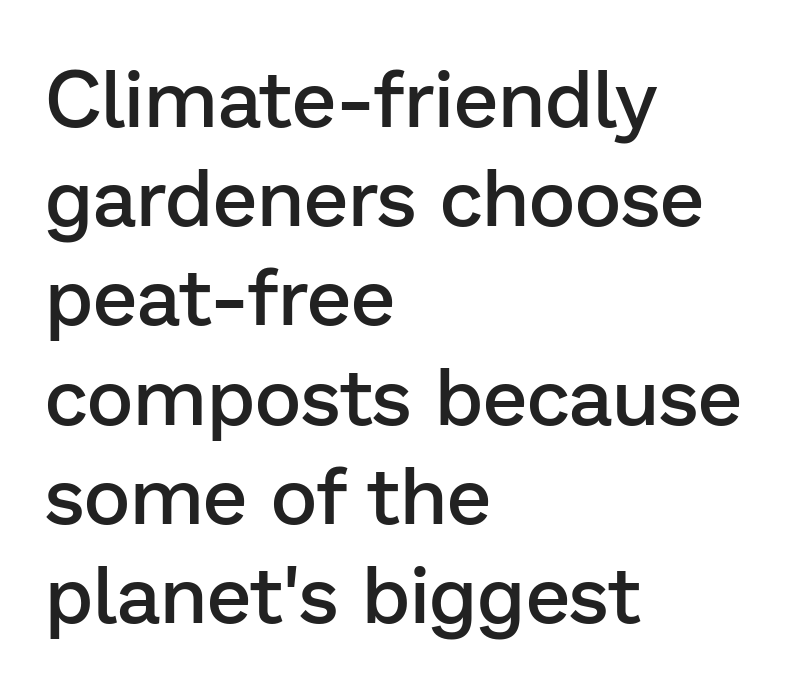
{"serif": "no", "italic": "no", "bold": "semi", "weight": "semibold", "width": "normal", "stroke_contrast": "low", "x_height": "medium", "monospaced": "no", "underline": "no", "align": "left", "line_spacing_ratio": 1.24, "letter_spacing": "normal", "letter_spacing_em": 0.0, "glyph_px": 80}
